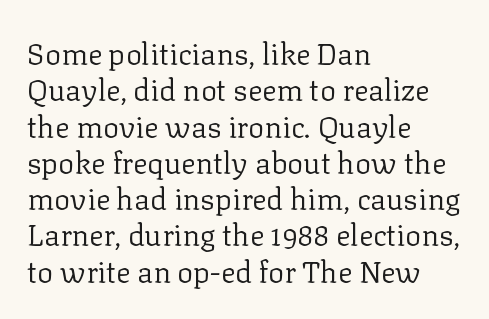
Q: Is the text bold? A: No.
Q: Is the text italic (slanted)? A: No, it is upright.
Q: Is the typeface a serif or a sans-serif typeface? A: Serif.
Q: Is the text underlined? A: No.
Q: How is the paragraph aligned? A: Left-aligned.
Q: Is the spacing between letters normal or unusually wide? A: Normal.
Q: Width (condensed, normal, or wide)? A: Normal.
Q: Stroke contrast? A: Low.
Q: x-height? A: Medium.
Q: Monospaced? A: No.
